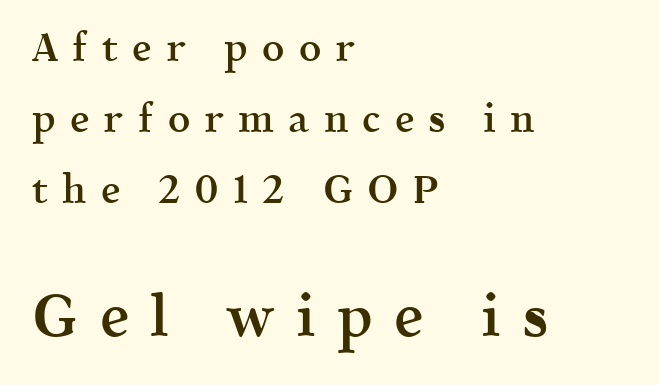
Q: Is the text bold? A: Semi-bold.
Q: Is the text italic (slanted)? A: No, it is upright.
Q: Is the typeface a serif or a sans-serif typeface? A: Serif.
Q: Is the text underlined? A: No.
Q: How is the paragraph aligned? A: Left-aligned.
Q: Is the spacing between letters normal or unusually wide? A: Unusually wide.
Q: Which block of text is set in a larger size, the first (top) or the second (bottom)? A: The second (bottom) one.
Q: Width (condensed, normal, or wide)? A: Normal.
Q: x-height? A: Medium.
Q: Monospaced? A: No.
